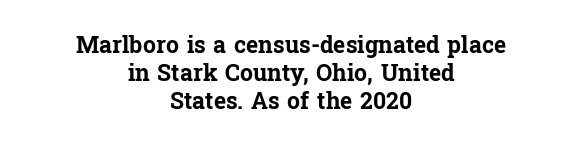
Style check: upright. The lines in this sample share a center point and differ in where they start and stop. The glyphs have the mass of a bold cut. Check under the words: just untouched page. Glyph-to-glyph distance matches everyday printed text.
